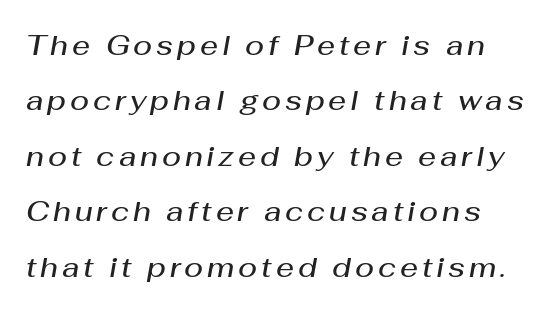
The image shows 28 px semibold type, italic (leaning right); set left-aligned, loose line spacing (1.98x), not underlined; medium stroke contrast and a medium x-height.
